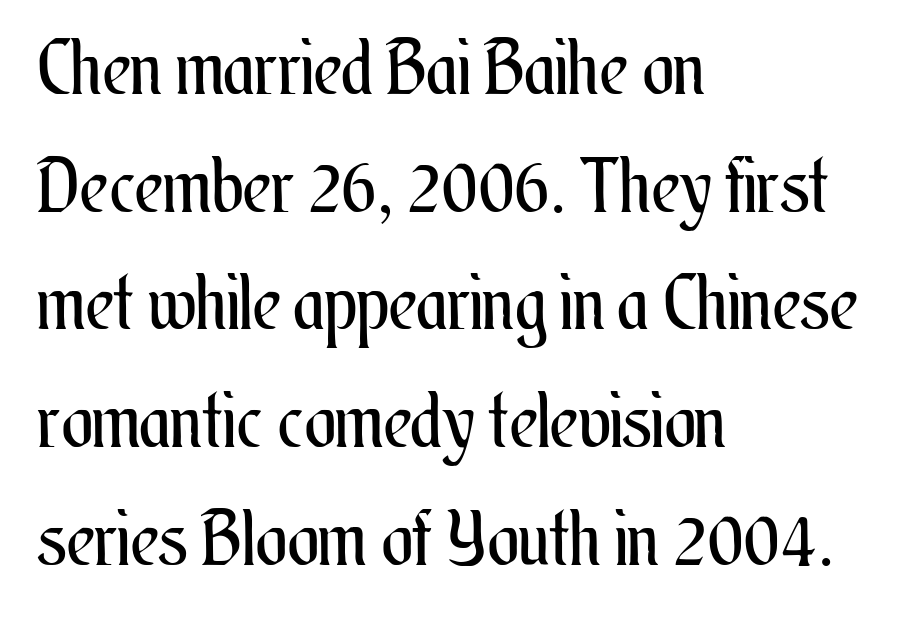
{"italic": "no", "bold": "no", "weight": "regular", "width": "condensed", "stroke_contrast": "medium", "x_height": "small", "monospaced": "no", "underline": "no", "align": "left", "line_spacing": "normal", "line_spacing_ratio": 1.57, "letter_spacing": "normal", "letter_spacing_em": 0.0, "glyph_px": 75}
